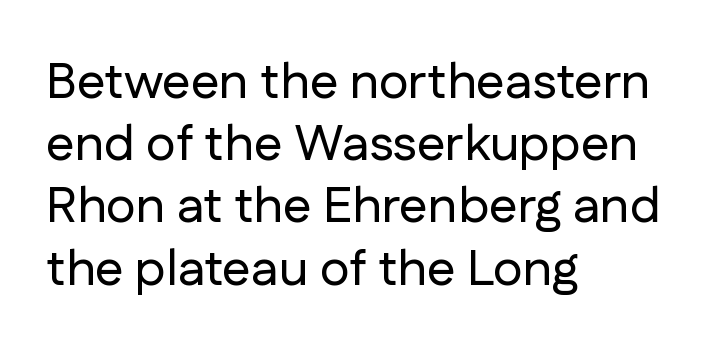
Any mark beneath the type? The region is blank. Standard letterfit; no display-style spreading of the glyphs. This sample has the flowing, uneven cadence of proportional lettering. The characters display no serif detailing; their extremities are plain. Leftover space on each line is placed entirely after the last word. Every stem runs plumb, perpendicular to the baseline.
